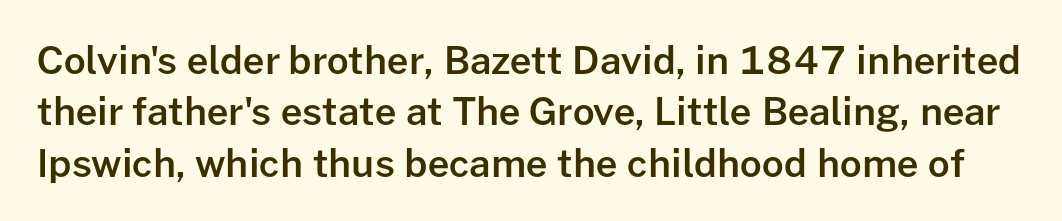
Q: Is the text bold? A: Semi-bold.
Q: Is the text italic (slanted)? A: No, it is upright.
Q: Is the typeface a serif or a sans-serif typeface? A: Sans-serif.
Q: Is the text underlined? A: No.
Q: Is the spacing between letters normal or unusually wide? A: Normal.
Q: Is the spacing between lines tight, normal or loose? A: Normal.
Q: Width (condensed, normal, or wide)? A: Normal.
Q: Stroke contrast? A: Low.
Q: x-height? A: Medium.
Q: Monospaced? A: No.
